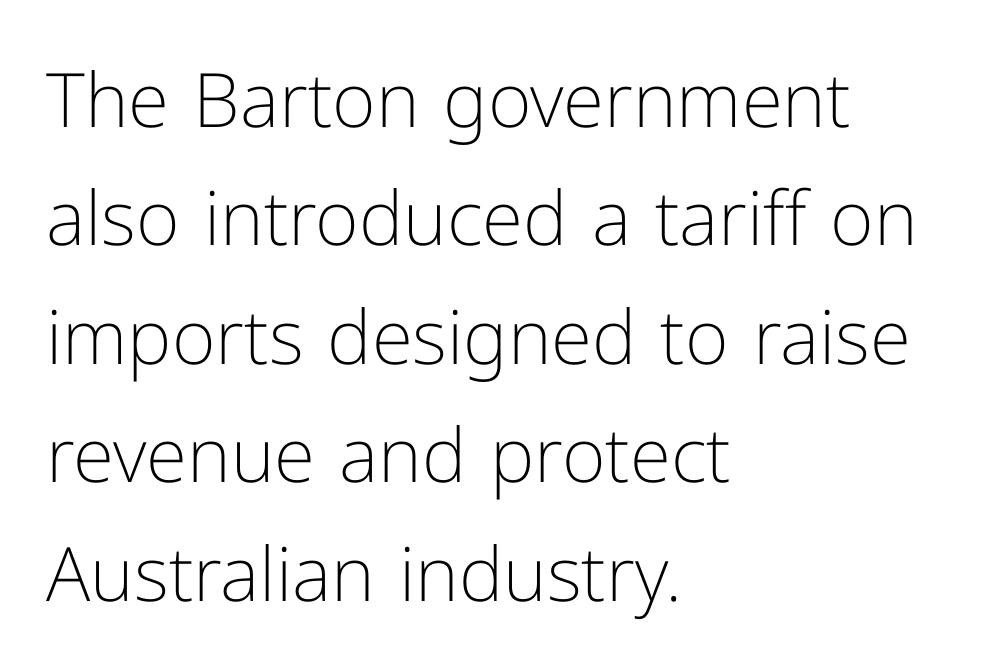
Q: Is the text bold? A: No.
Q: Is the text italic (slanted)? A: No, it is upright.
Q: Is the typeface a serif or a sans-serif typeface? A: Sans-serif.
Q: Is the text underlined? A: No.
Q: How is the paragraph aligned? A: Left-aligned.
Q: Is the spacing between letters normal or unusually wide? A: Normal.
Q: Is the spacing between lines tight, normal or loose? A: Normal.
Q: Width (condensed, normal, or wide)? A: Normal.
Q: Stroke contrast? A: Low.
Q: x-height? A: Medium.
Q: Monospaced? A: No.
